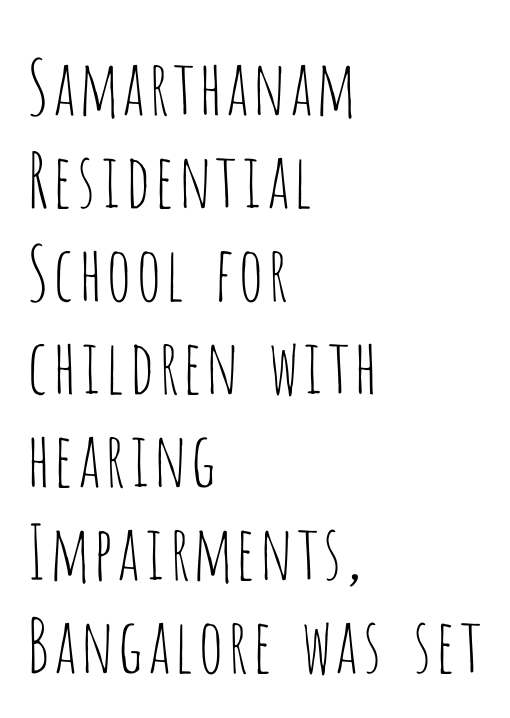
Q: Is the text bold? A: No.
Q: Is the text italic (slanted)? A: No, it is upright.
Q: Is the typeface a serif or a sans-serif typeface? A: Sans-serif.
Q: Is the text underlined? A: No.
Q: How is the paragraph aligned? A: Left-aligned.
Q: Is the spacing between letters normal or unusually wide? A: Normal.
Q: Width (condensed, normal, or wide)? A: Condensed.
Q: Stroke contrast? A: Low.
Q: x-height? A: Large.
Q: Monospaced? A: No.
